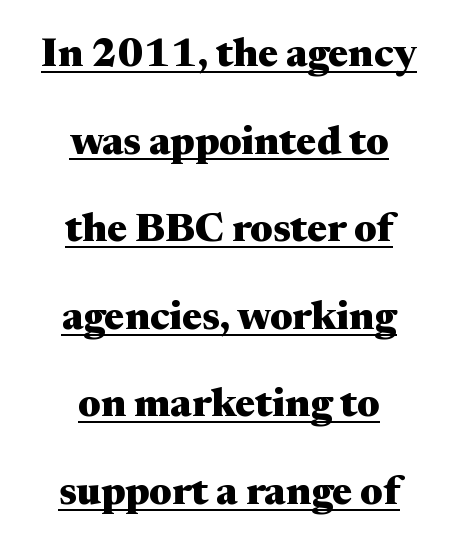
Q: Is the text bold? A: Yes.
Q: Is the text italic (slanted)? A: No, it is upright.
Q: Is the typeface a serif or a sans-serif typeface? A: Serif.
Q: Is the text underlined? A: Yes.
Q: How is the paragraph aligned? A: Centered.
Q: Is the spacing between letters normal or unusually wide? A: Normal.
Q: Is the spacing between lines tight, normal or loose? A: Loose.
Q: Width (condensed, normal, or wide)? A: Wide.
Q: Stroke contrast? A: Medium.
Q: x-height? A: Medium.
Q: Monospaced? A: No.
